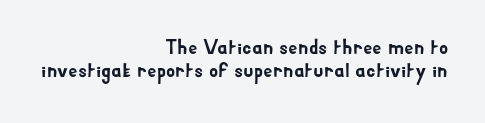
{"italic": "no", "underline": "no", "align": "right", "line_spacing": "tight", "line_spacing_ratio": 1.11, "letter_spacing": "normal", "letter_spacing_em": 0.0, "glyph_px": 21}
